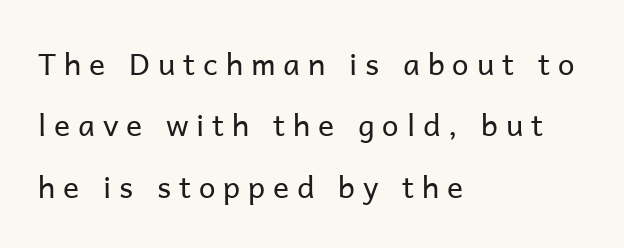
Q: Is the text bold? A: No.
Q: Is the text italic (slanted)? A: No, it is upright.
Q: Is the typeface a serif or a sans-serif typeface? A: Sans-serif.
Q: Is the text underlined? A: No.
Q: How is the paragraph aligned? A: Left-aligned.
Q: Is the spacing between letters normal or unusually wide? A: Unusually wide.
Q: Is the spacing between lines tight, normal or loose? A: Loose.
Q: Width (condensed, normal, or wide)? A: Normal.
Q: Stroke contrast? A: Low.
Q: x-height? A: Medium.
Q: Monospaced? A: No.
